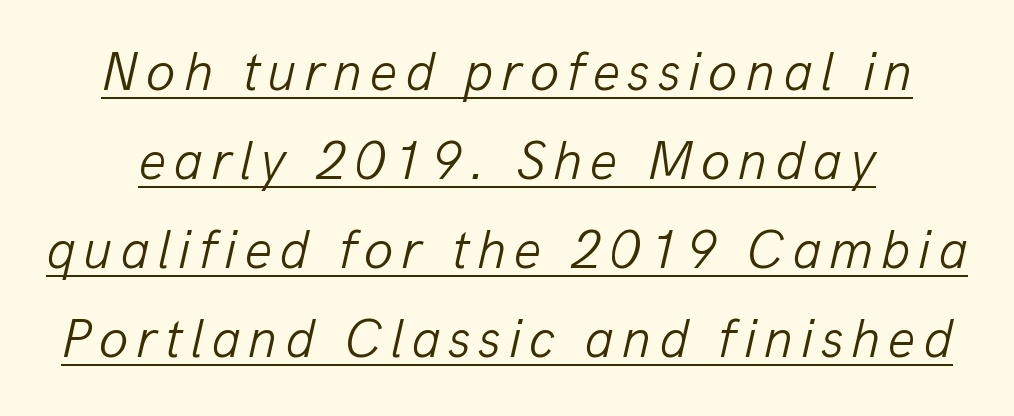
{"italic": "yes", "lean": "right", "slant_degrees": 13, "bold": "no", "weight": "light", "width": "normal", "stroke_contrast": "low", "x_height": "medium", "monospaced": "no", "underline": "yes", "line_spacing": "normal", "line_spacing_ratio": 1.65, "glyph_px": 54}
